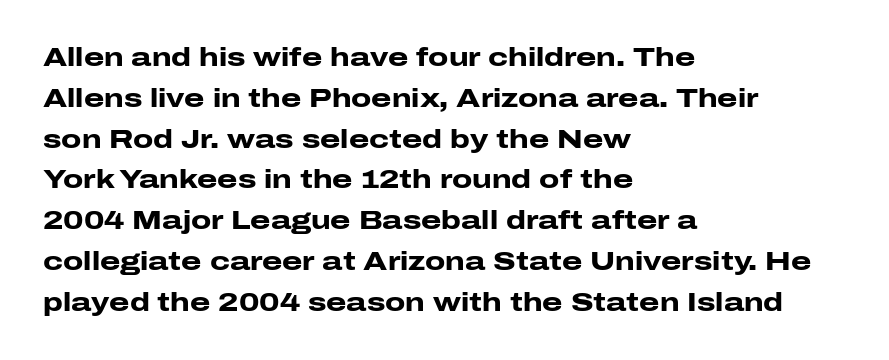
The image shows 26 px bold type, upright; set left-aligned, normal line spacing (1.57x), normal letter spacing, not underlined.
